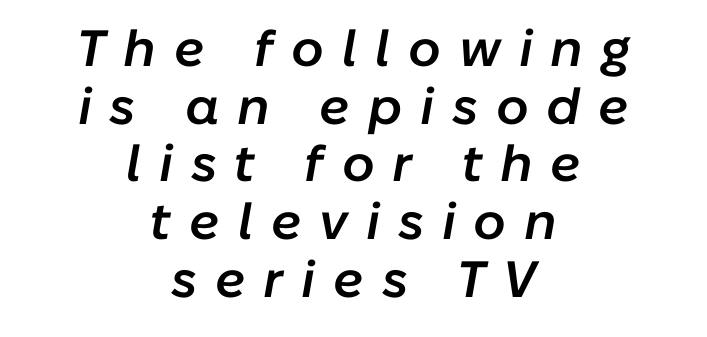
The image shows 51 px semibold type, italic (leaning right); set centered, tight line spacing (1.13x), unusually wide letter spacing (+0.35 em), not underlined; low stroke contrast and a medium x-height.
